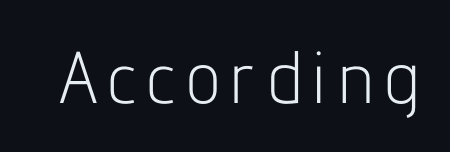
The image shows 73 px light, condensed sans-serif type, upright; set not underlined; low stroke contrast and a medium x-height.
